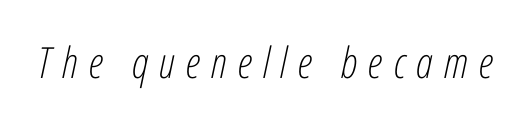
The image shows 43 px light, condensed type, italic (leaning right); set unusually wide letter spacing (+0.25 em), not underlined; low stroke contrast and a medium x-height.
